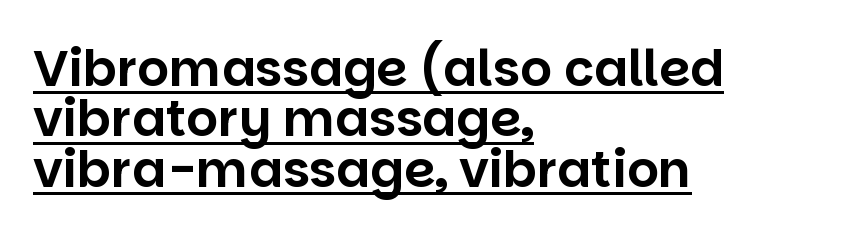
Caption: lettering with a line underneath. The rag falls on the right side of this text block. No feet cap the strokes, marking this as sans-serif type. Posture: vertical. Students, observe: this is what under-led, compact text looks like. A typesetter would call this proportional, since set widths differ per character.
